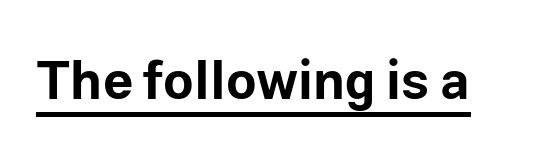
{"serif": "no", "italic": "no", "bold": "yes", "weight": "bold", "width": "normal", "stroke_contrast": "low", "x_height": "medium", "monospaced": "no", "underline": "yes", "letter_spacing": "normal", "letter_spacing_em": 0.0, "glyph_px": 53}
